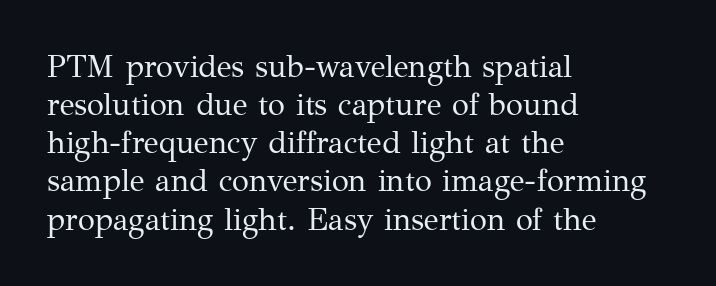
The image shows 31 px regular-weight serif type, upright; set left-aligned, line spacing 1.23x, normal letter spacing, not underlined; medium stroke contrast and a medium x-height.
